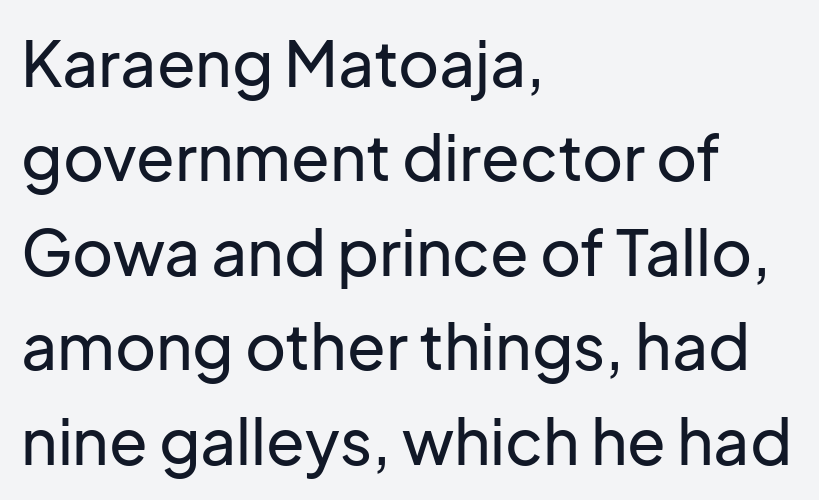
The compositor pushed each line to the left boundary. The face used here is proportionally spaced, like ordinary book or web type. The face used here is rendered with its standard letterfit. Does the type have serifs? No, each stem ends abruptly.
